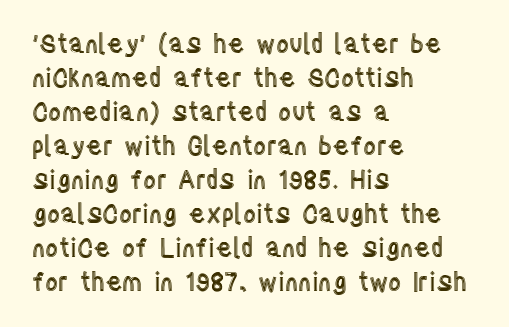
The image shows 25 px text type, upright; set left-aligned, normal line spacing (1.36x), normal letter spacing, not underlined.
